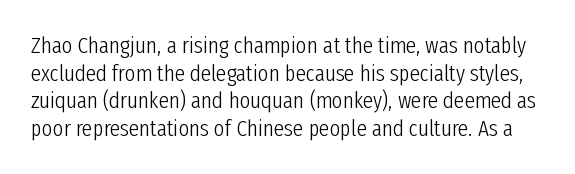
The image shows 23 px text type, upright; set line spacing 1.2x, normal letter spacing, not underlined.
